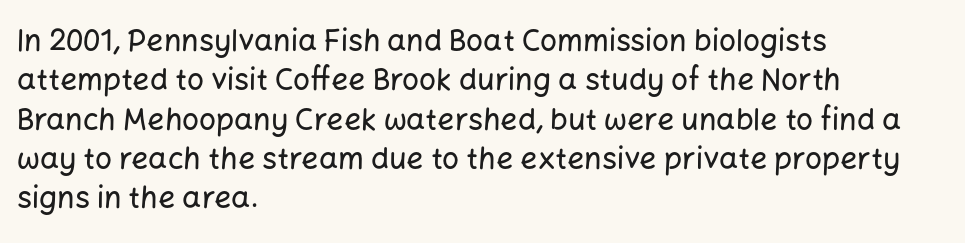
Letters rest on an invisible, unmarked baseline. Baseline-to-baseline distance is the conventional proportion of letter height. Nothing sits at the stroke ends, so this counts as sans-serif. How are the letters spaced? Ordinarily, with no added tracking.
